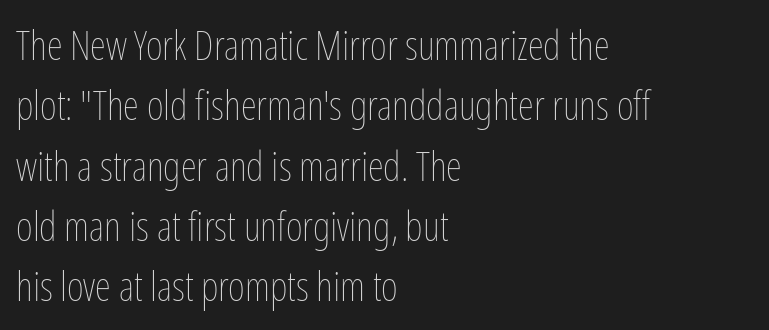
Layout note: lines flush left. Do the characters align in a grid? No, the font is proportional. Leading matches the norm, producing a regular column. Underlining? Definitely not there. Notice how the stems are strictly vertical — no italics here.
